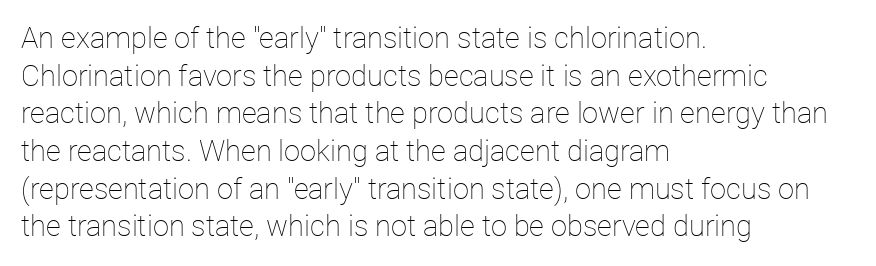
{"italic": "no", "bold": "no", "weight": "thin", "width": "normal", "stroke_contrast": "low", "x_height": "medium", "monospaced": "no", "underline": "no", "align": "left", "line_spacing": "normal", "line_spacing_ratio": 1.3, "letter_spacing": "normal", "letter_spacing_em": 0.0, "glyph_px": 29}
